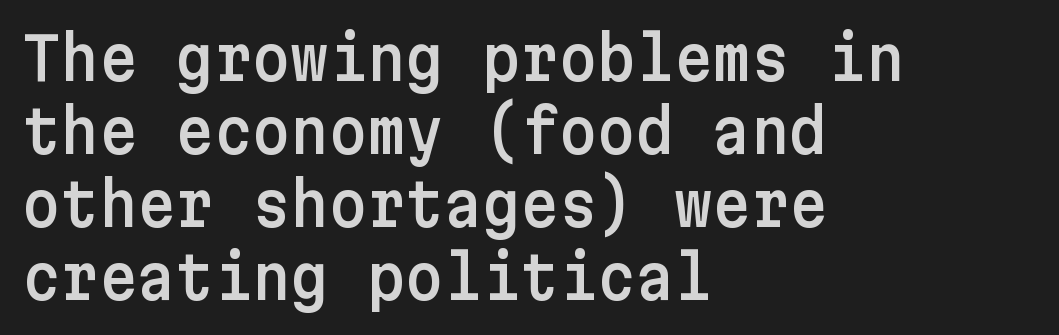
The image shows 59 px sans-serif type, upright; set left-aligned, line spacing 1.24x, normal letter spacing, not underlined; low stroke contrast and a medium x-height.
